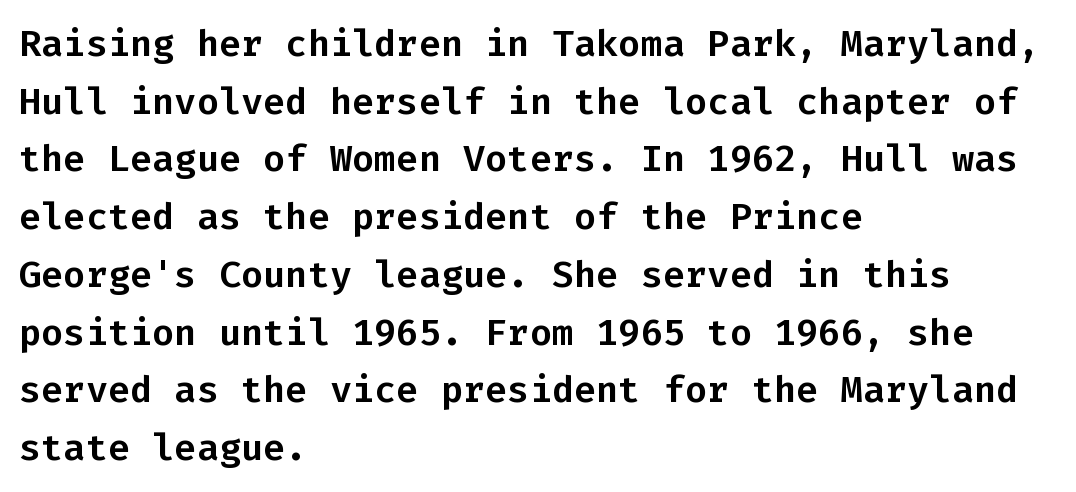
Q: Is the text italic (slanted)? A: No, it is upright.
Q: Is the typeface a serif or a sans-serif typeface? A: Sans-serif.
Q: Is the text underlined? A: No.
Q: How is the paragraph aligned? A: Left-aligned.
Q: Is the spacing between letters normal or unusually wide? A: Normal.
Q: Is the spacing between lines tight, normal or loose? A: Normal.
Q: Width (condensed, normal, or wide)? A: Normal.
Q: Stroke contrast? A: Low.
Q: x-height? A: Medium.
Q: Monospaced? A: Yes.
